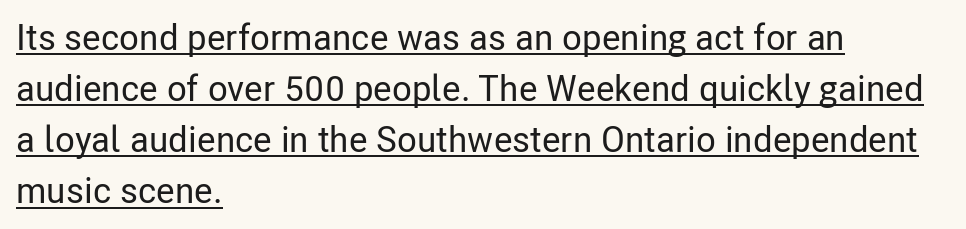
{"serif": "no", "italic": "no", "width": "condensed", "stroke_contrast": "low", "x_height": "medium", "monospaced": "no", "underline": "yes", "align": "left", "line_spacing": "normal", "line_spacing_ratio": 1.42, "letter_spacing": "normal", "letter_spacing_em": 0.0, "glyph_px": 36}
